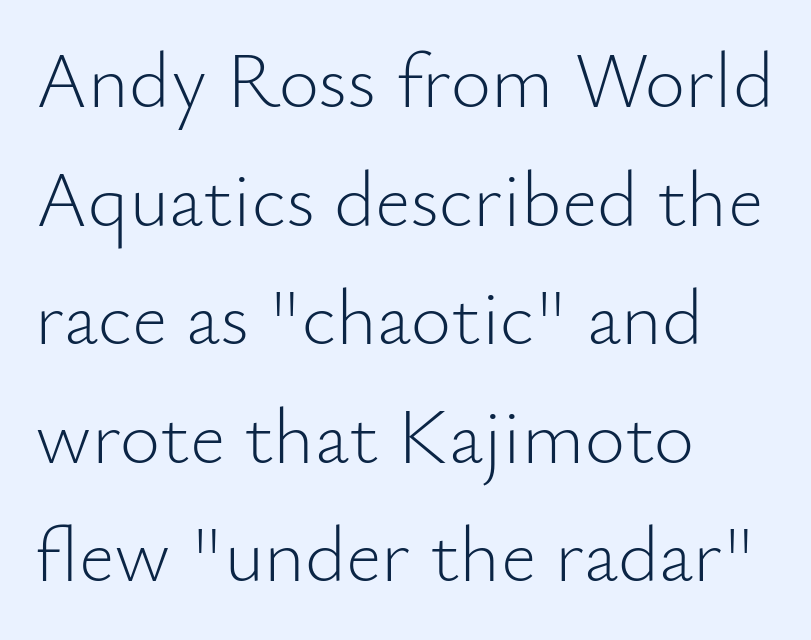
{"serif": "no", "italic": "no", "bold": "no", "weight": "light", "width": "normal", "stroke_contrast": "low", "x_height": "small", "monospaced": "no", "underline": "no", "align": "left", "line_spacing": "normal", "line_spacing_ratio": 1.52, "letter_spacing": "normal", "letter_spacing_em": 0.0, "glyph_px": 78}
